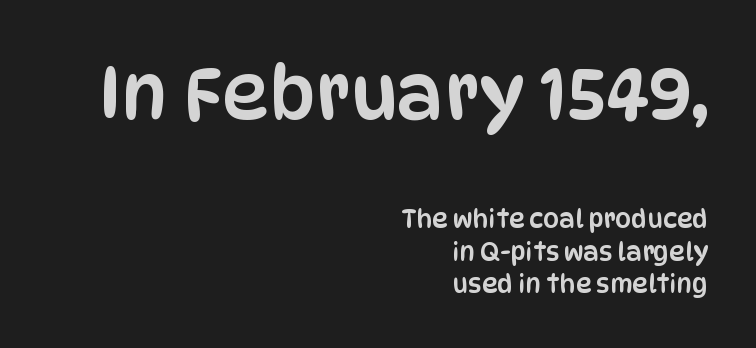
Q: Is the text italic (slanted)? A: No, it is upright.
Q: Is the typeface a serif or a sans-serif typeface? A: Sans-serif.
Q: Is the text underlined? A: No.
Q: How is the paragraph aligned? A: Right-aligned.
Q: Is the spacing between letters normal or unusually wide? A: Normal.
Q: Is the spacing between lines tight, normal or loose? A: Normal.
Q: Which block of text is set in a larger size, the first (top) or the second (bottom)? A: The first (top) one.
Q: Width (condensed, normal, or wide)? A: Condensed.
Q: Stroke contrast? A: Low.
Q: x-height? A: Large.
Q: Monospaced? A: No.
